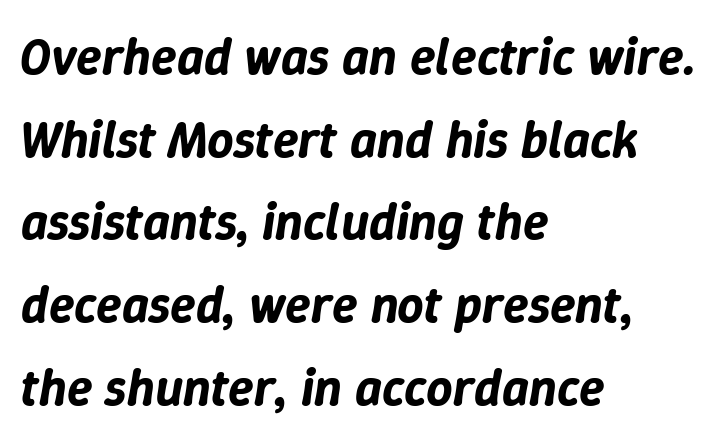
The image shows 52 px text type, italic (leaning right); set left-aligned, normal line spacing (1.59x), normal letter spacing, not underlined; low stroke contrast and a medium x-height.
